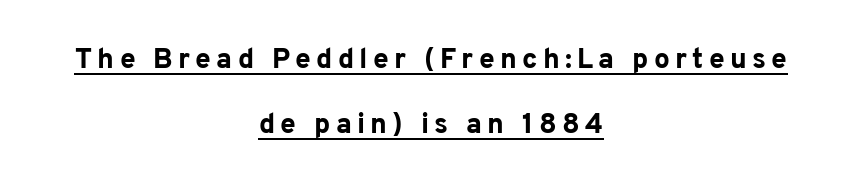
If you measured baseline to baseline, you'd find a long distance. Italic: no, the glyphs are upright roman. This sample uses a sans-serif face. Varying glyph widths throughout — classic text-font behaviour. What weight is shown? A full bold with thick strokes.
